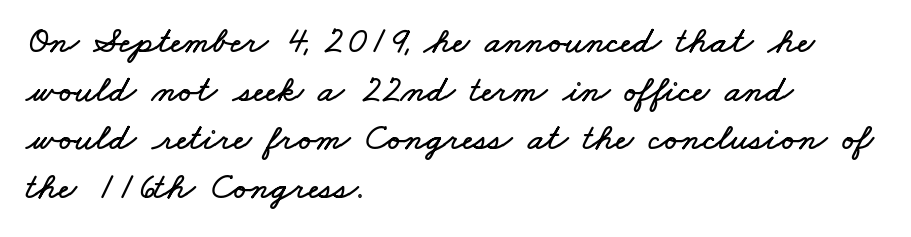
Q: Is the text underlined? A: No.
Q: How is the paragraph aligned? A: Left-aligned.
Q: Is the spacing between letters normal or unusually wide? A: Normal.
Q: Is the spacing between lines tight, normal or loose? A: Normal.
Q: Width (condensed, normal, or wide)? A: Wide.
Q: Stroke contrast? A: Low.
Q: x-height? A: Small.
Q: Monospaced? A: No.
